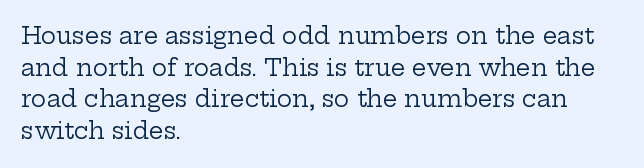
A roman cut, with each character standing at attention. Line spacing here is normal. The text block is weighted toward the left margin, trailing off unevenly rightward. Lines of text with bare space underneath. Nothing unusual about the tracking: characters are spaced as the font intends. A quiet, ordinary-to-light weight characterises the typeface.
